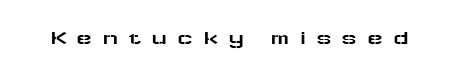
{"italic": "no", "underline": "no", "letter_spacing": "wide", "letter_spacing_em": 0.47, "glyph_px": 21}
